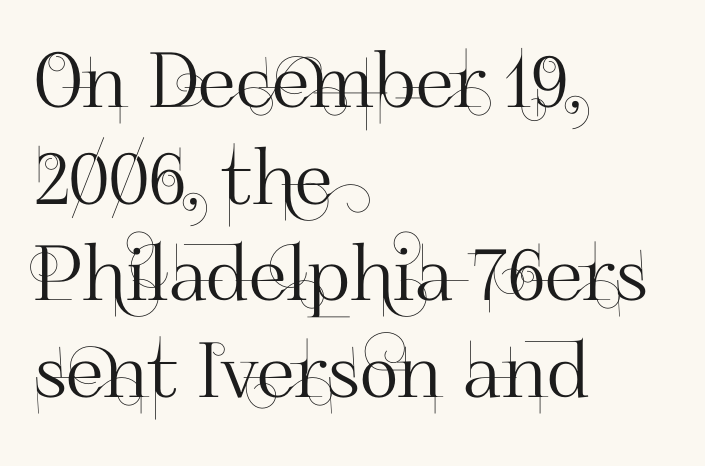
{"serif": "no", "italic": "no", "width": "normal", "stroke_contrast": "high", "x_height": "small", "monospaced": "no", "underline": "no", "align": "left", "line_spacing": "normal", "line_spacing_ratio": 1.27, "letter_spacing": "normal", "letter_spacing_em": 0.0, "glyph_px": 76}
